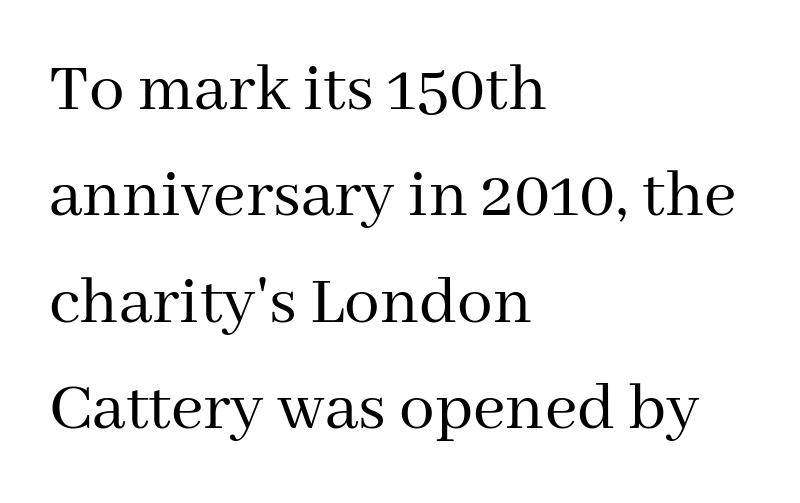
Q: Is the text bold? A: No.
Q: Is the text italic (slanted)? A: No, it is upright.
Q: Is the typeface a serif or a sans-serif typeface? A: Serif.
Q: Is the text underlined? A: No.
Q: How is the paragraph aligned? A: Left-aligned.
Q: Is the spacing between letters normal or unusually wide? A: Normal.
Q: Is the spacing between lines tight, normal or loose? A: Normal.
Q: Width (condensed, normal, or wide)? A: Normal.
Q: Stroke contrast? A: Medium.
Q: x-height? A: Medium.
Q: Monospaced? A: No.
